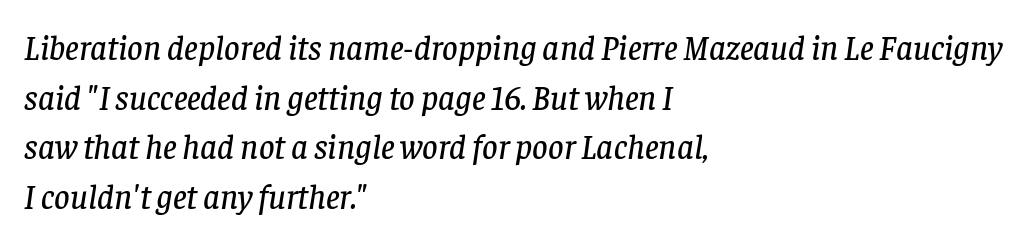
Q: Is the text italic (slanted)? A: Yes, it leans right by about 8 degrees.
Q: Is the typeface a serif or a sans-serif typeface? A: Serif.
Q: Is the text underlined? A: No.
Q: How is the paragraph aligned? A: Left-aligned.
Q: Is the spacing between letters normal or unusually wide? A: Normal.
Q: Is the spacing between lines tight, normal or loose? A: Normal.
Q: Width (condensed, normal, or wide)? A: Normal.
Q: Stroke contrast? A: Low.
Q: x-height? A: Large.
Q: Monospaced? A: No.
